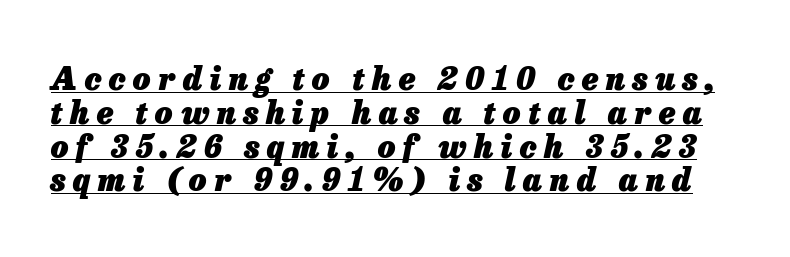
{"italic": "yes", "lean": "right", "slant_degrees": 13, "bold": "yes", "weight": "heavy", "width": "normal", "stroke_contrast": "low", "x_height": "medium", "monospaced": "no", "underline": "yes", "line_spacing": "tight", "line_spacing_ratio": 1.09, "letter_spacing": "wide", "letter_spacing_em": 0.24, "glyph_px": 31}
